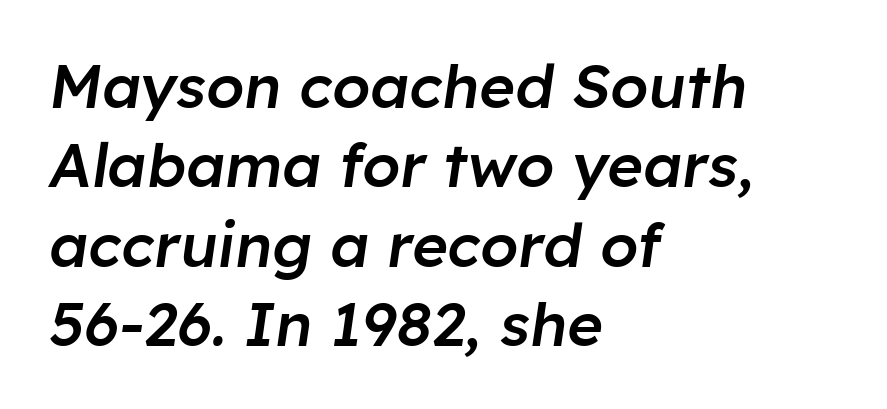
A classic flush-left, rag-right setting is used for this passage. This sample keeps an unexceptional amount of space between lines. As a designer I'd log this as weight 600, semibold. Varying glyph widths throughout — classic text-font behaviour. The letters are slanted; this is an italic face.
